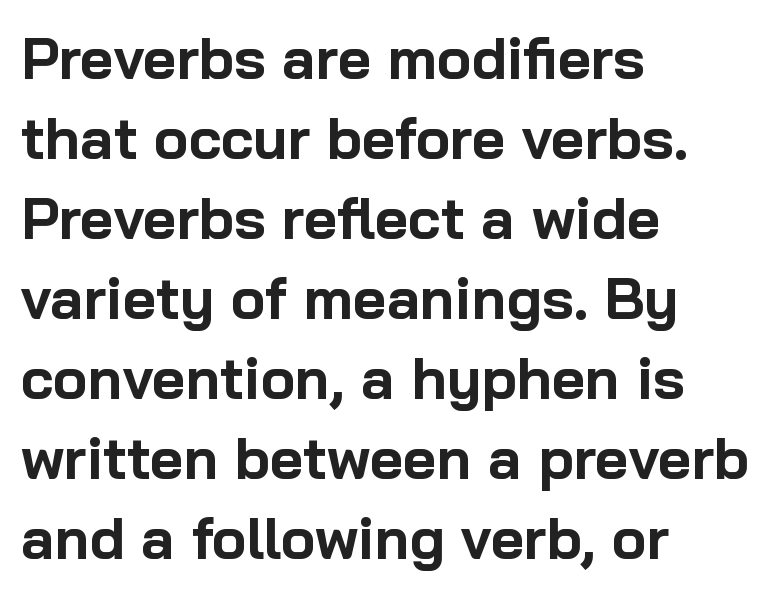
Q: Is the text bold? A: Yes.
Q: Is the text italic (slanted)? A: No, it is upright.
Q: Is the typeface a serif or a sans-serif typeface? A: Sans-serif.
Q: Is the text underlined? A: No.
Q: How is the paragraph aligned? A: Left-aligned.
Q: Is the spacing between letters normal or unusually wide? A: Normal.
Q: Is the spacing between lines tight, normal or loose? A: Normal.
Q: Width (condensed, normal, or wide)? A: Normal.
Q: Stroke contrast? A: Low.
Q: x-height? A: Medium.
Q: Monospaced? A: No.
